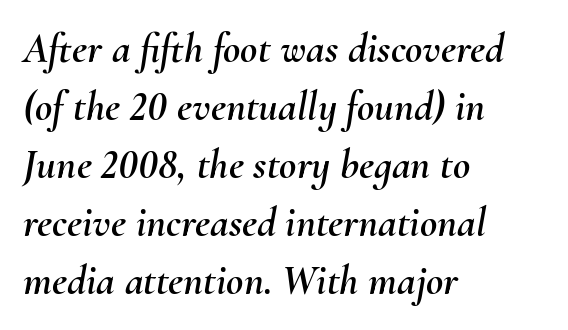
{"italic": "yes", "lean": "right", "slant_degrees": 10, "width": "normal", "stroke_contrast": "medium", "x_height": "small", "monospaced": "no", "underline": "no", "align": "left", "line_spacing": "normal", "line_spacing_ratio": 1.38, "letter_spacing": "normal", "letter_spacing_em": 0.0, "glyph_px": 42}
